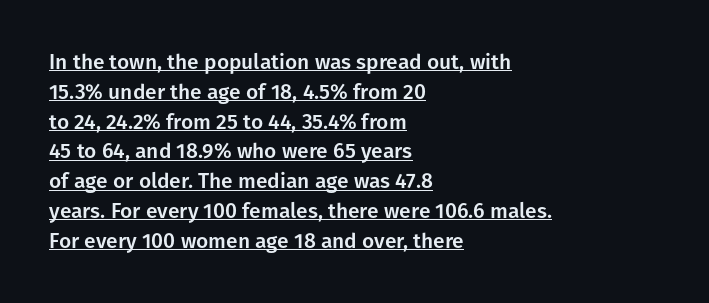
The image shows 21 px text type, upright; set left-aligned, normal line spacing (1.42x), normal letter spacing, underlined.
